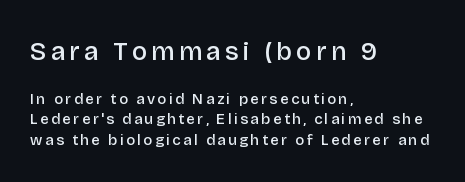
Q: Is the text bold? A: Semi-bold.
Q: Is the text italic (slanted)? A: No, it is upright.
Q: Is the text underlined? A: No.
Q: How is the paragraph aligned? A: Left-aligned.
Q: Is the spacing between lines tight, normal or loose? A: Normal.
Q: Which block of text is set in a larger size, the first (top) or the second (bottom)? A: The first (top) one.
